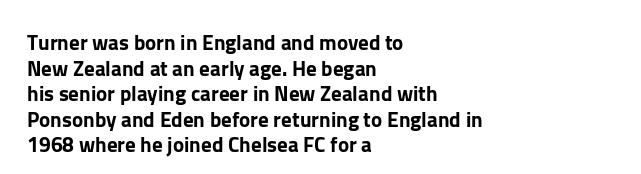
{"italic": "no", "underline": "no", "align": "left", "line_spacing_ratio": 1.22, "letter_spacing": "normal", "letter_spacing_em": 0.0, "glyph_px": 21}
